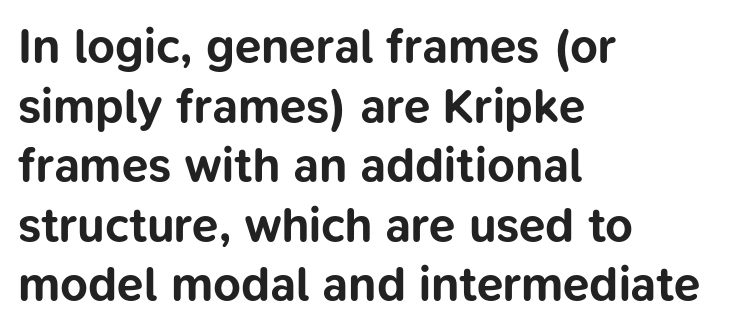
The image shows 48 px bold sans-serif type, upright; set left-aligned, line spacing 1.24x, normal letter spacing, not underlined; low stroke contrast and a medium x-height.
